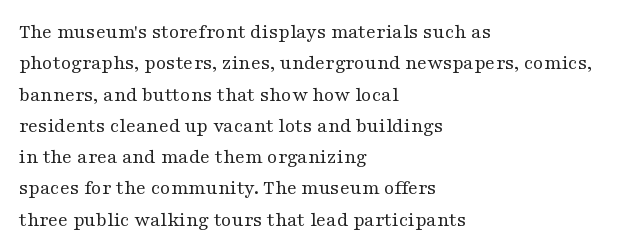
The image shows 21 px text type, upright; set left-aligned, normal line spacing (1.49x), normal letter spacing, not underlined.
